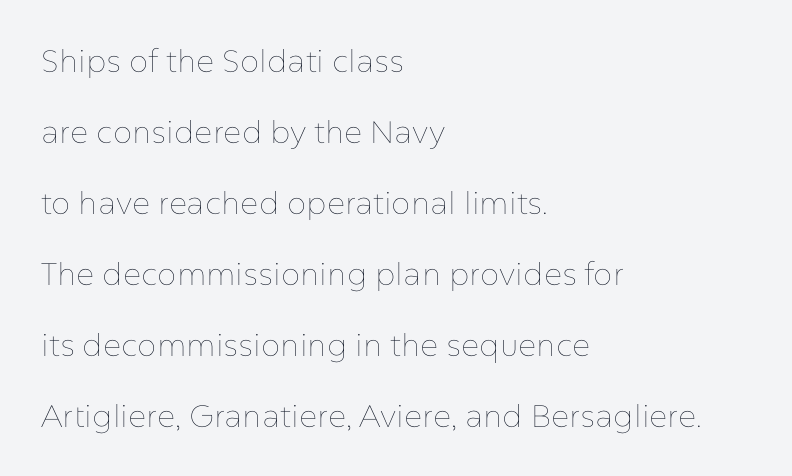
Q: Is the text bold? A: No.
Q: Is the text italic (slanted)? A: No, it is upright.
Q: Is the text underlined? A: No.
Q: How is the paragraph aligned? A: Left-aligned.
Q: Is the spacing between letters normal or unusually wide? A: Normal.
Q: Is the spacing between lines tight, normal or loose? A: Loose.
Q: Width (condensed, normal, or wide)? A: Normal.
Q: Stroke contrast? A: Low.
Q: x-height? A: Medium.
Q: Monospaced? A: No.
